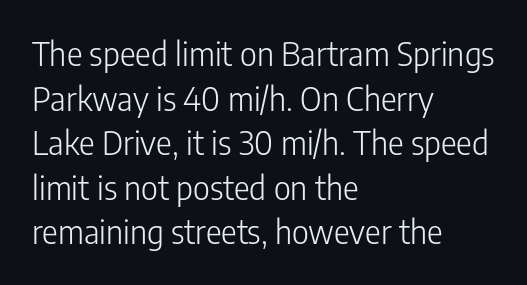
Horizontally, the lines are justified to the leading edge only. Plain, unruled lines of type. The type family on display is of the sans-serif kind. The passage shown is not bold in any degree. A typesetter would call this leading conventional body-copy spacing. The lettering stays uniformly vertical, giving the passage a roman look.
